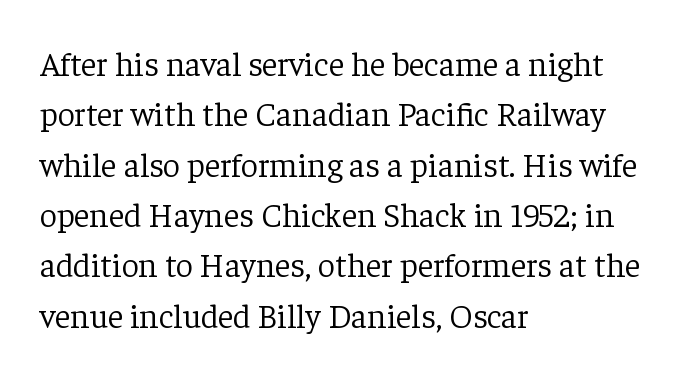
The image shows 34 px light serif type, upright; set left-aligned, normal line spacing (1.48x), normal letter spacing, not underlined; low stroke contrast and a medium x-height.
